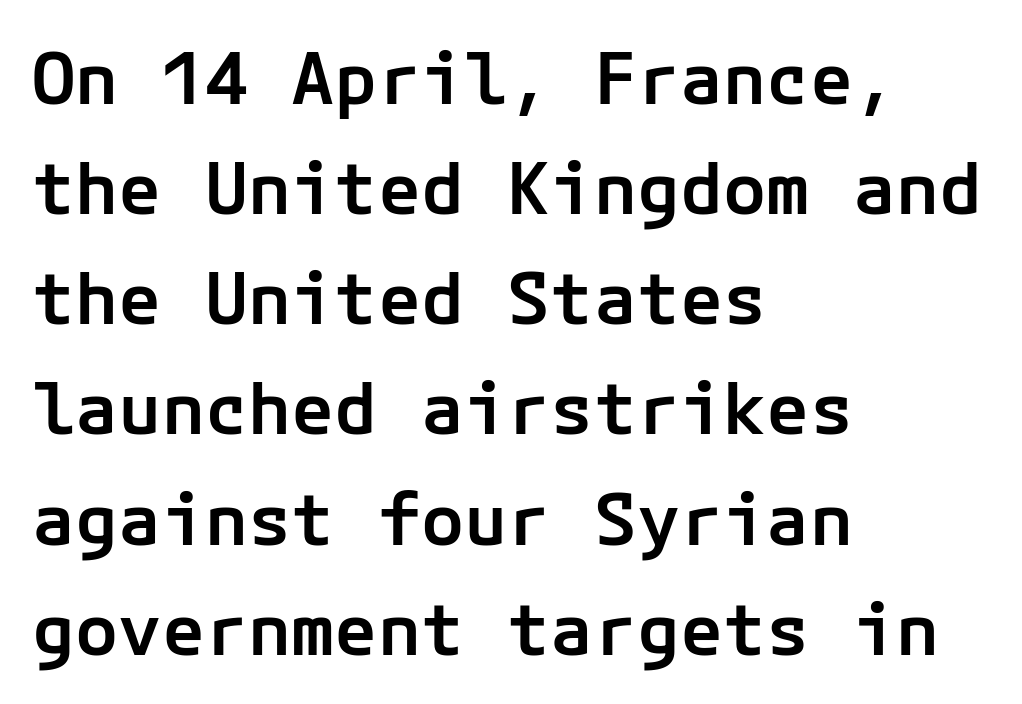
Rule under the text: the space is simply empty. Nope, no serifs anywhere on these letters. The passage shown is semibold, sitting just below true bold. No italicization has been applied; the sample stays upright. What stands out about the letter spacing? Nothing — it is the standard amount.
